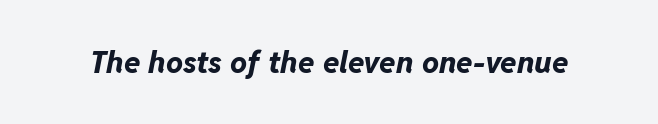
{"italic": "yes", "lean": "right", "slant_degrees": 11, "bold": "yes", "weight": "bold", "width": "normal", "stroke_contrast": "low", "x_height": "medium", "monospaced": "no", "underline": "no", "letter_spacing": "normal", "letter_spacing_em": 0.0, "glyph_px": 30}
